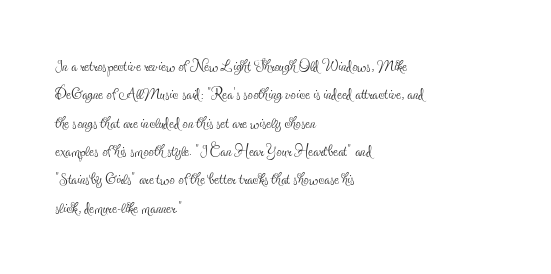
Evenly set lines give the paragraph a standard silhouette. Students, note that the glyphs here touch the page at normal intervals. Typeset ragged right — the left edge is the straight one.
